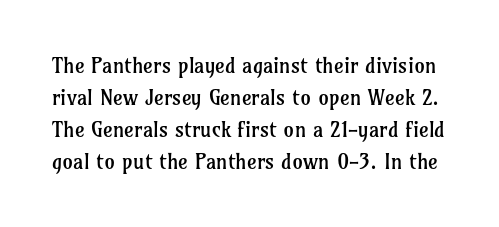
This is the regular roman posture of the typeface. Quick note: interline space is typical. Rule under the text: the space is simply empty. Tracking here is standard; glyphs follow each other at the usual distance. The strokes are not fattened; the text isn't bold.
